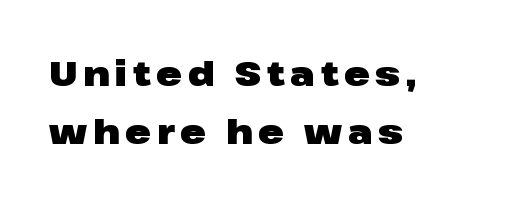
The rendering shows plain stroke endings on the letterforms — a sans-serif design. The face used here is proportionally spaced, like ordinary book or web type. The rows are spaced the way most documents space them. If you drew a ruler down the left edge, every line would touch it.
